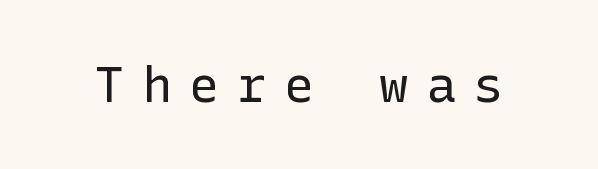
Q: Is the text bold? A: No.
Q: Is the text italic (slanted)? A: No, it is upright.
Q: Is the typeface a serif or a sans-serif typeface? A: Sans-serif.
Q: Is the text underlined? A: No.
Q: Is the spacing between letters normal or unusually wide? A: Unusually wide.
Q: Width (condensed, normal, or wide)? A: Normal.
Q: Stroke contrast? A: Low.
Q: x-height? A: Medium.
